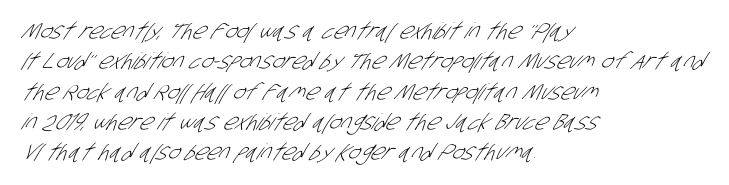
The image shows 22 px text type; set left-aligned, normal line spacing (1.38x), normal letter spacing, not underlined.
